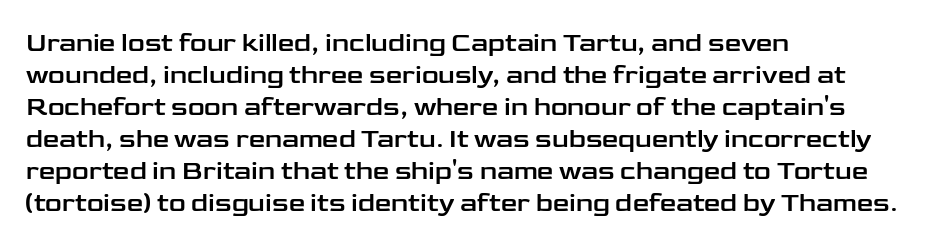
Q: Is the text italic (slanted)? A: No, it is upright.
Q: Is the text underlined? A: No.
Q: How is the paragraph aligned? A: Left-aligned.
Q: Is the spacing between letters normal or unusually wide? A: Normal.
